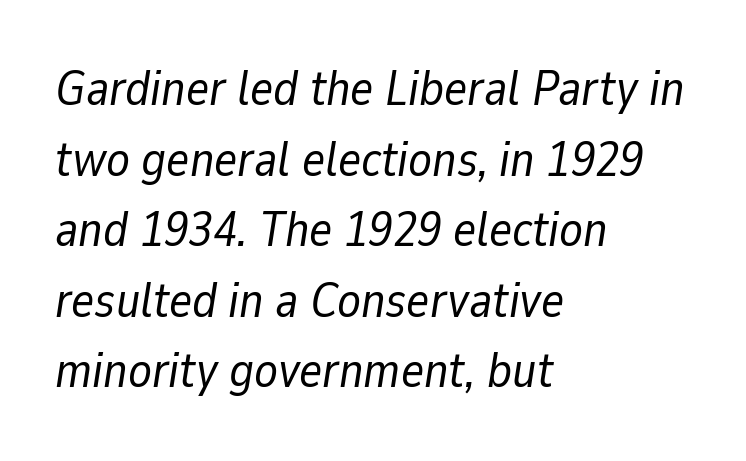
The image shows 49 px regular-weight type, italic (leaning right); set left-aligned, normal line spacing (1.44x), normal letter spacing, not underlined; low stroke contrast and a medium x-height.
